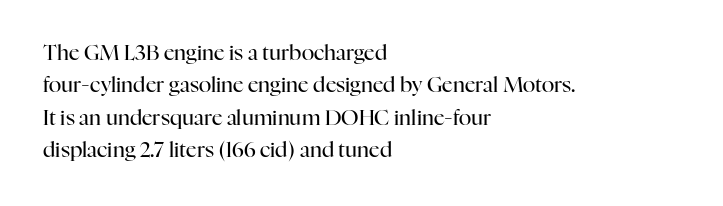
Q: Is the text bold? A: No.
Q: Is the text italic (slanted)? A: No, it is upright.
Q: Is the text underlined? A: No.
Q: How is the paragraph aligned? A: Left-aligned.
Q: Is the spacing between letters normal or unusually wide? A: Normal.
Q: Is the spacing between lines tight, normal or loose? A: Normal.
